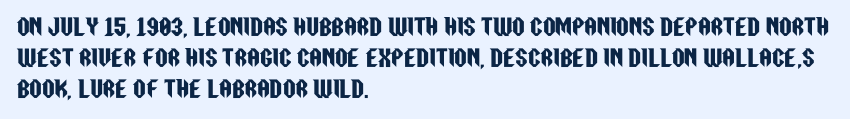
The image shows 22 px text type, upright; set left-aligned, normal line spacing (1.42x), normal letter spacing, not underlined.
